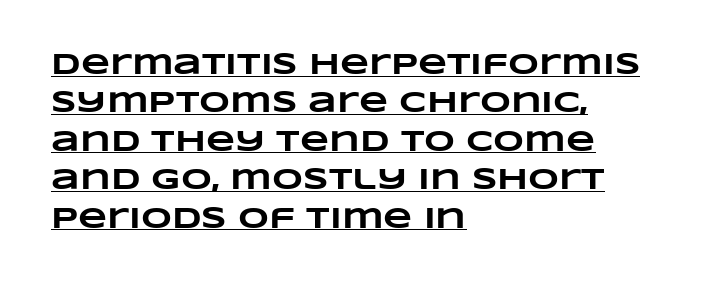
This rendering uses left alignment, leaving the right contour irregular. Heft: maximum for text — a bold. This block has exactly the height ordinary leading produces. The passage shown is typed in a proportional face where columns would drift. Inter-character spacing is left at the font's built-in metrics. Each line of the rendering has a horizontal stroke beneath the glyphs.
